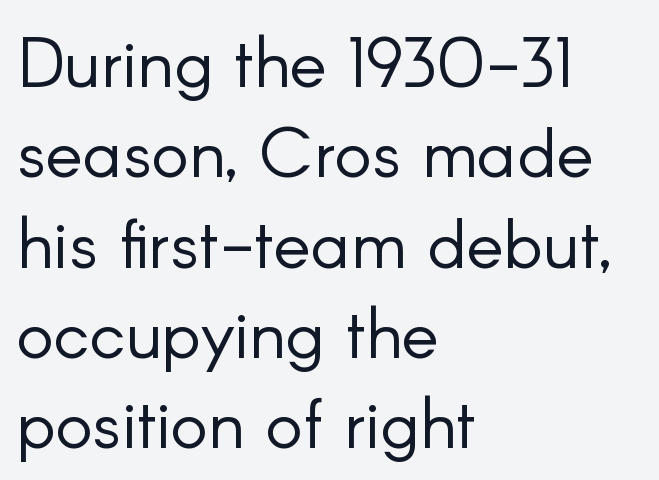
Q: Is the text bold? A: No.
Q: Is the text italic (slanted)? A: No, it is upright.
Q: Is the typeface a serif or a sans-serif typeface? A: Sans-serif.
Q: Is the text underlined? A: No.
Q: How is the paragraph aligned? A: Left-aligned.
Q: Is the spacing between letters normal or unusually wide? A: Normal.
Q: Is the spacing between lines tight, normal or loose? A: Normal.
Q: Width (condensed, normal, or wide)? A: Normal.
Q: Stroke contrast? A: Low.
Q: x-height? A: Small.
Q: Monospaced? A: No.
